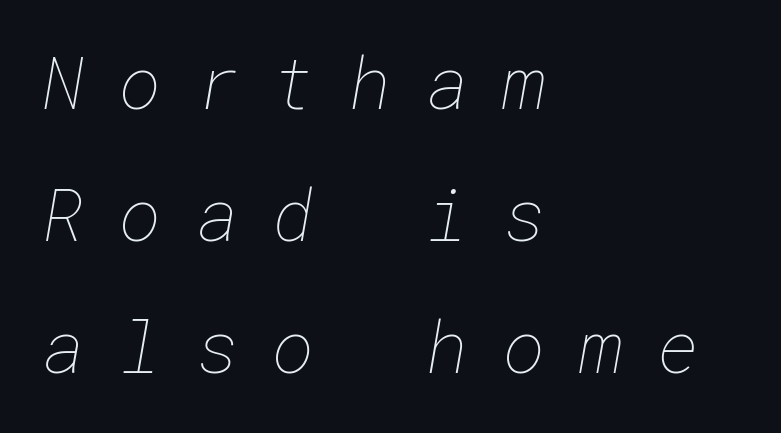
{"bold": "no", "weight": "thin", "width": "normal", "stroke_contrast": "low", "x_height": "medium", "underline": "no", "align": "left", "line_spacing_ratio": 1.83, "letter_spacing": "wide", "letter_spacing_em": 0.48, "glyph_px": 72}
